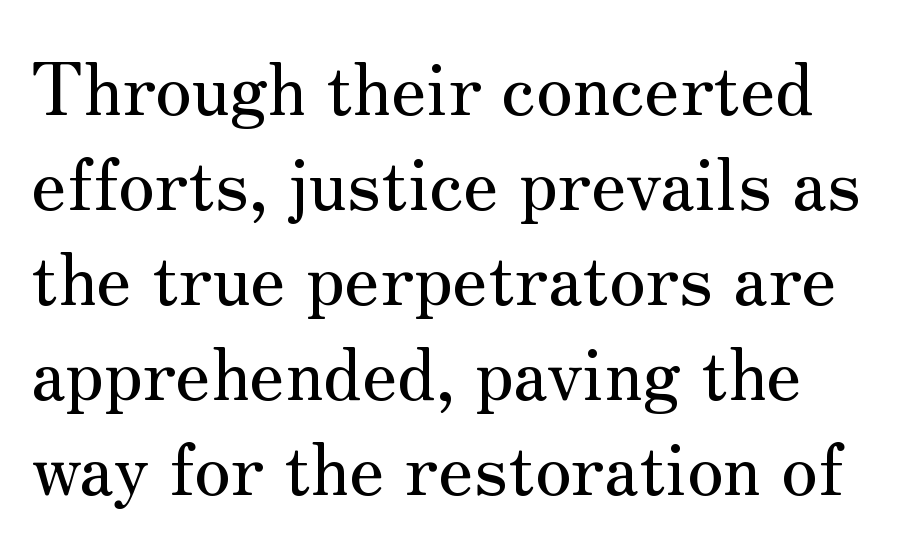
A roman cut, with each character standing at attention. Interline gaps are of average width in this sample. These lines keep a tight, regular rhythm from letter to letter. Decoration check: the copy has no underline. Regarding serifs, this sample has them.
